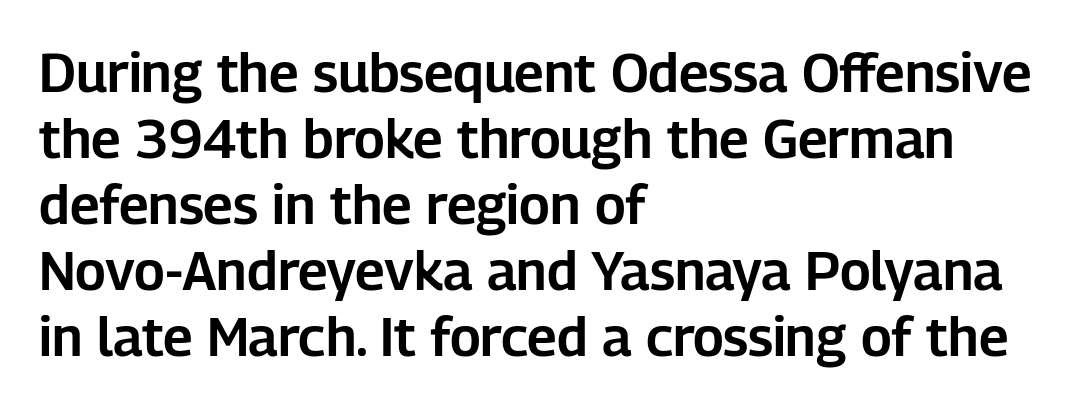
{"serif": "no", "italic": "no", "width": "normal", "stroke_contrast": "low", "x_height": "medium", "monospaced": "no", "underline": "no", "align": "left", "line_spacing_ratio": 1.22, "letter_spacing": "normal", "letter_spacing_em": 0.0, "glyph_px": 54}
